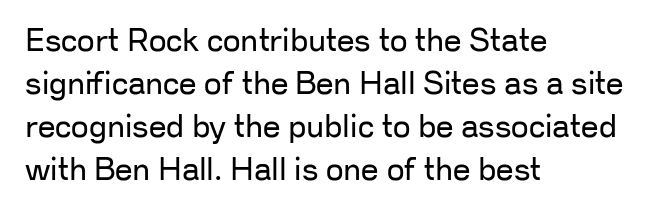
A roman cut, with each character standing at attention. The setting favours the left margin, as ordinary paragraphs usually do. Baseline-to-baseline distance is the conventional proportion of letter height. The type is set solid horizontally, with unmodified tracking. Bare-footed words on every line.
